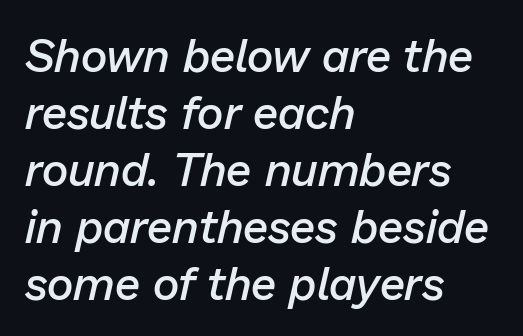
The image shows 46 px semibold type, italic (leaning right); set left-aligned, line spacing 1.24x, normal letter spacing, not underlined; low stroke contrast and a medium x-height.
